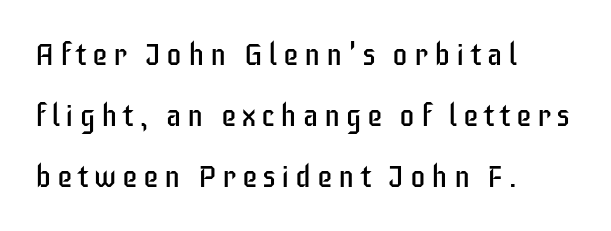
{"serif": "no", "italic": "no", "bold": "no", "weight": "regular", "width": "condensed", "stroke_contrast": "low", "x_height": "large", "monospaced": "no", "underline": "no", "align": "left", "line_spacing": "loose", "line_spacing_ratio": 1.96, "glyph_px": 31}
